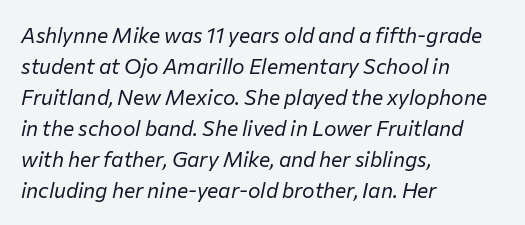
Anything drawn beneath the words? Only blank space. Leftover space on each line is placed entirely after the last word. These glyphs show unthickened strokes, regular width or finer. Quick note: interline space is typical. The horizontal fit of the characters is conventional and even. These lines were composed using italics.
